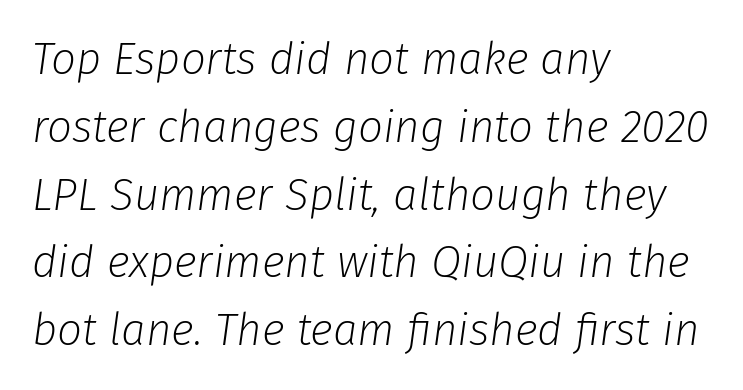
{"italic": "yes", "lean": "right", "slant_degrees": 8, "bold": "no", "weight": "light", "width": "normal", "stroke_contrast": "low", "x_height": "medium", "monospaced": "no", "underline": "no", "align": "left", "line_spacing": "normal", "line_spacing_ratio": 1.54, "letter_spacing": "normal", "letter_spacing_em": 0.0, "glyph_px": 44}
